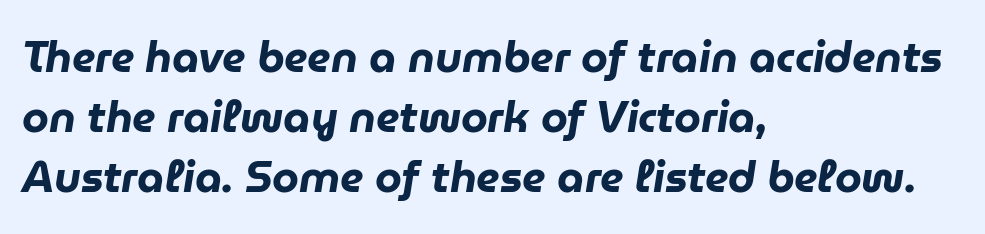
The baseline area is clear. Bold? Absolutely — the strokes are thick and heavy. Each word holds together tightly as a unit, with standard inter-letter gaps. The leading is moderate, giving the passage an even texture. Layout note: lines flush left.
